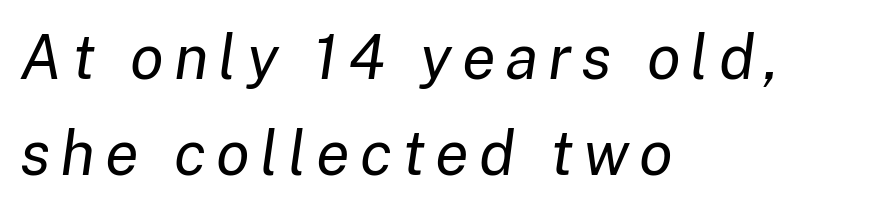
The image shows 62 px regular-weight type, italic (leaning right); set left-aligned, normal line spacing (1.55x), not underlined; low stroke contrast and a medium x-height.
